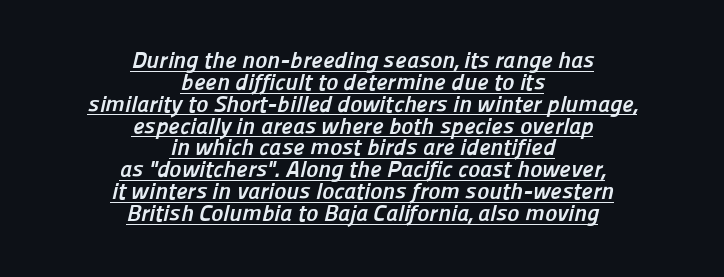
Quick note: underline on. Vertical spacing — tight. Notice how the passage keeps no hard edge, just a central spine. Heft: maximum for text — a bold. Short note: letters normally spaced.
